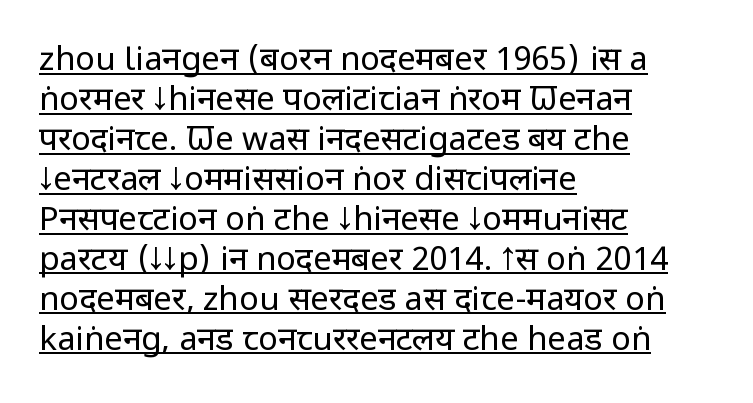
A light-to-regular cut is what we see here. Honestly, the underline is the first thing you notice here. Compared with typical body copy, the letter spacing here is the same. Line beginnings align vertically; line endings do not.
